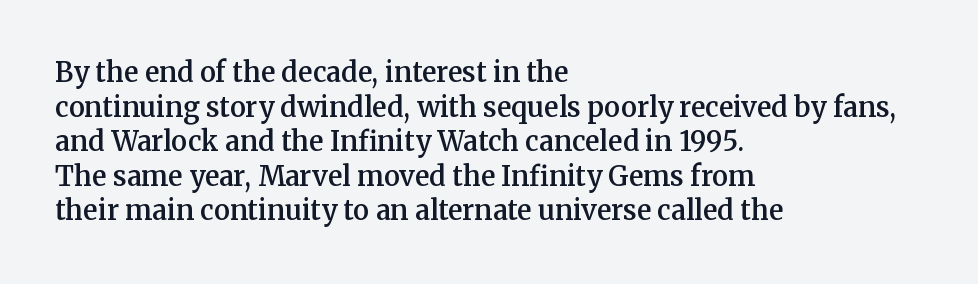
Set as a demibold, roughly 600 on the weight scale. The rendering anchors every line to the left-hand side. Tracking here is standard; glyphs follow each other at the usual distance. In terms of posture, this sample is upright. Each row of text sits above clean, open space.
